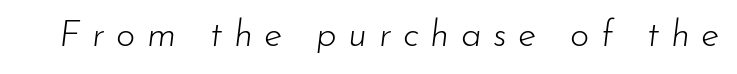
You could not count columns in this text — the font is proportionally spaced. Posture: slanted. The face used here is rendered with a markedly widened letterfit. The strokes carry an ordinary text weight at most.
